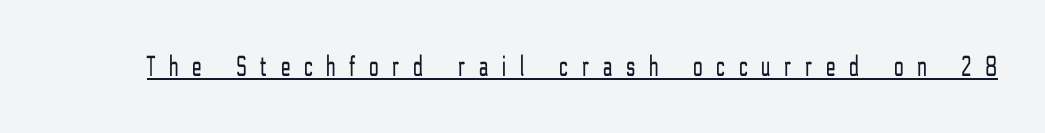
The image shows 30 px light, condensed sans-serif type, upright; set unusually wide letter spacing (+0.47 em), underlined; low stroke contrast and a medium x-height.
